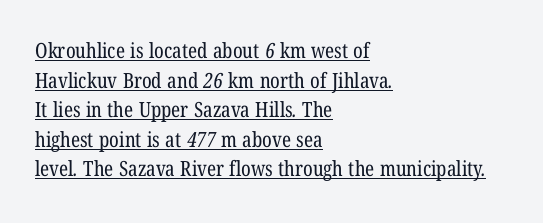
Q: Is the text bold? A: No.
Q: Is the text underlined? A: Yes.
Q: How is the paragraph aligned? A: Left-aligned.
Q: Is the spacing between letters normal or unusually wide? A: Normal.
Q: Is the spacing between lines tight, normal or loose? A: Normal.
